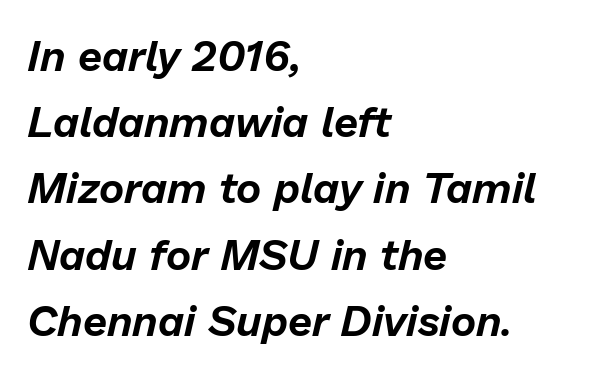
{"italic": "yes", "lean": "right", "slant_degrees": 13, "width": "normal", "stroke_contrast": "low", "x_height": "medium", "monospaced": "no", "underline": "no", "align": "left", "line_spacing": "normal", "line_spacing_ratio": 1.54, "letter_spacing": "normal", "letter_spacing_em": 0.0, "glyph_px": 43}
